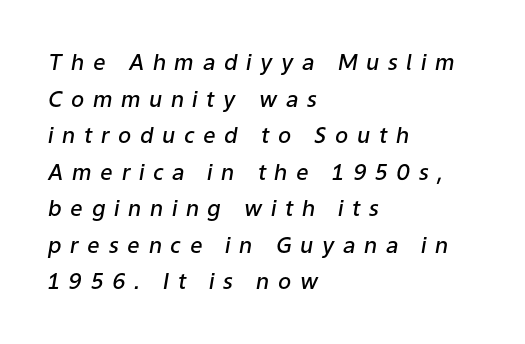
If you measured baseline to baseline, you'd find a middling distance. Designer's note — italics engaged. Underlining? Definitely not there. These lines have a slow, spaced-out rhythm from letter to letter. In terms of weight, the rendering is demibold, just under bold.
